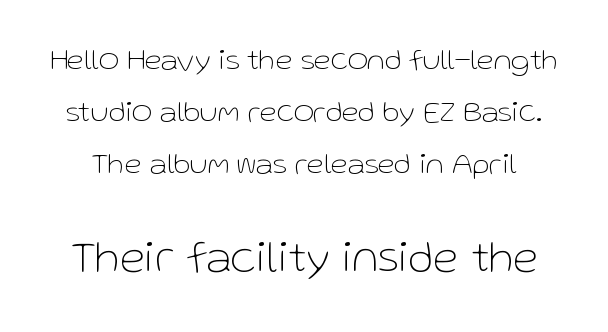
The image shows 46 px thin sans-serif type, upright; set normal line spacing (1.67x), normal letter spacing, not underlined; the second (bottom) block is 1.48x larger; low stroke contrast and a medium x-height.
